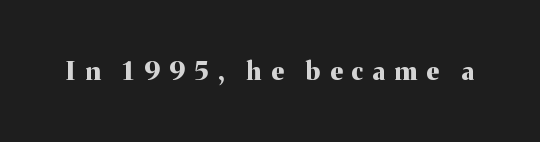
Notice how thick the strokes are: this is what a full bold looks like. The lettering stays uniformly vertical, giving the passage a roman look. Unmarked baselines from the first word to the last. Each word looks stretched out because of the extra space between its letters.
